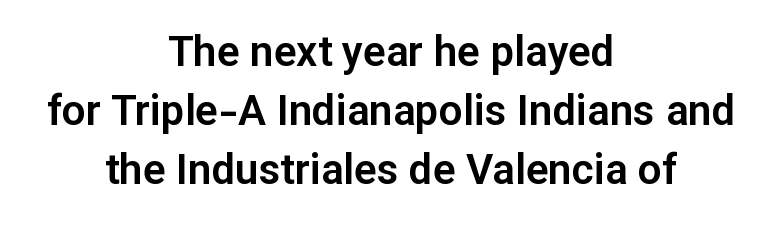
The image shows 42 px sans-serif type, upright; set centered, normal line spacing (1.4x), normal letter spacing, not underlined; low stroke contrast and a medium x-height.
